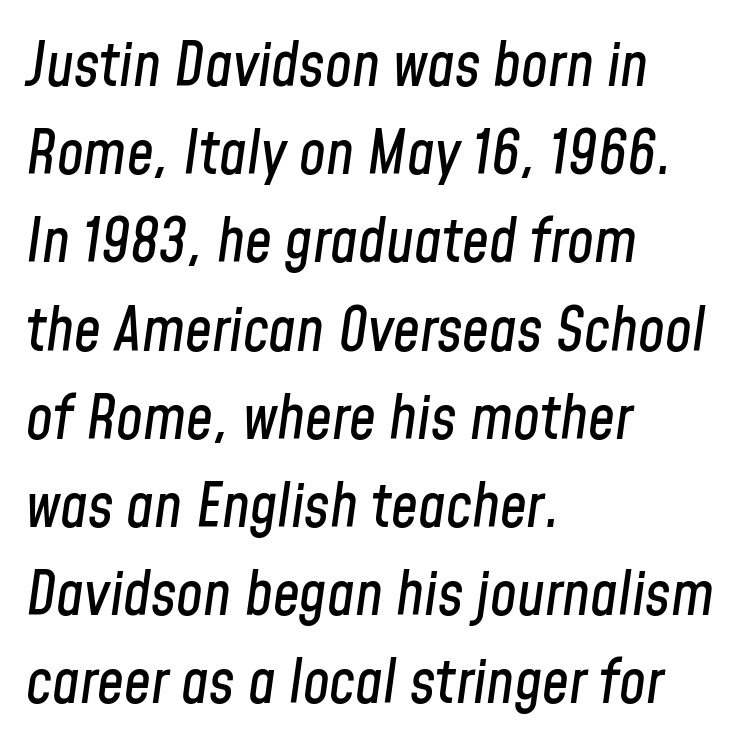
Q: Is the text italic (slanted)? A: Yes, it leans right by about 8 degrees.
Q: Is the text underlined? A: No.
Q: How is the paragraph aligned? A: Left-aligned.
Q: Is the spacing between letters normal or unusually wide? A: Normal.
Q: Is the spacing between lines tight, normal or loose? A: Normal.
Q: Width (condensed, normal, or wide)? A: Condensed.
Q: Stroke contrast? A: Low.
Q: x-height? A: Medium.
Q: Monospaced? A: No.
